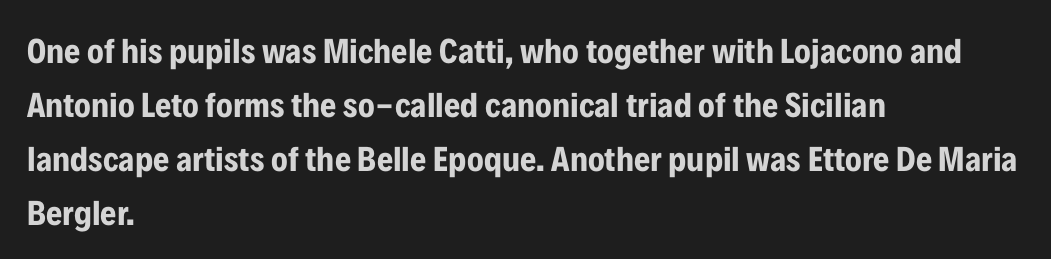
This sample is left-justified, so line endings fall wherever the words run out. Inter-character spacing is left at the font's built-in metrics. The strip under each line holds only bare page. Look at the bottom of the vertical strokes: they stop flat, with no serifs. The lettering holds an erect, upright posture throughout.
